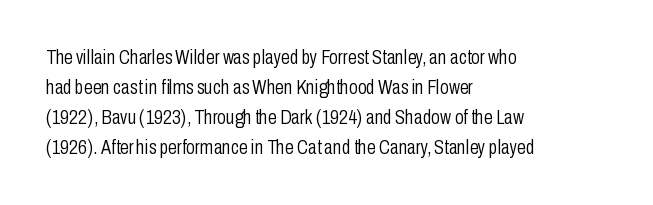
{"italic": "no", "bold": "no", "underline": "no", "align": "left", "line_spacing": "normal", "line_spacing_ratio": 1.5, "letter_spacing": "normal", "letter_spacing_em": 0.0, "glyph_px": 20}
